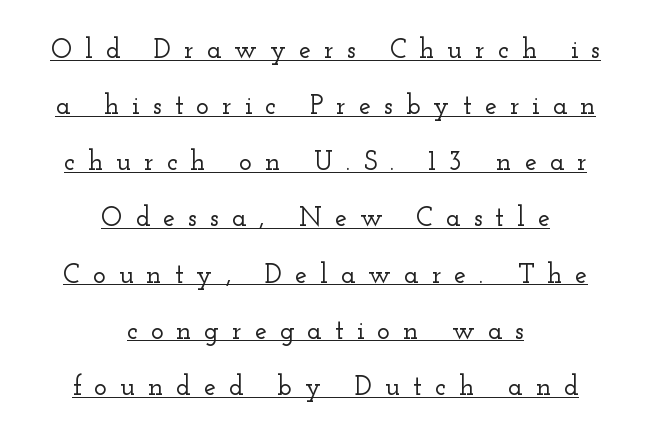
The image shows 27 px text type, upright; set centered, loose line spacing (2.08x), unusually wide letter spacing (+0.48 em), underlined.
